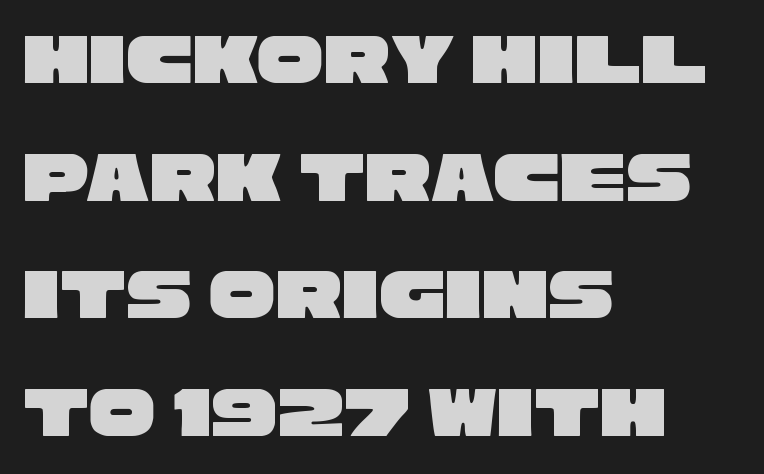
{"serif": "no", "width": "wide", "stroke_contrast": "low", "x_height": "large", "monospaced": "no", "underline": "no", "align": "left", "line_spacing": "normal", "line_spacing_ratio": 1.59, "letter_spacing": "normal", "letter_spacing_em": 0.0, "glyph_px": 74}
